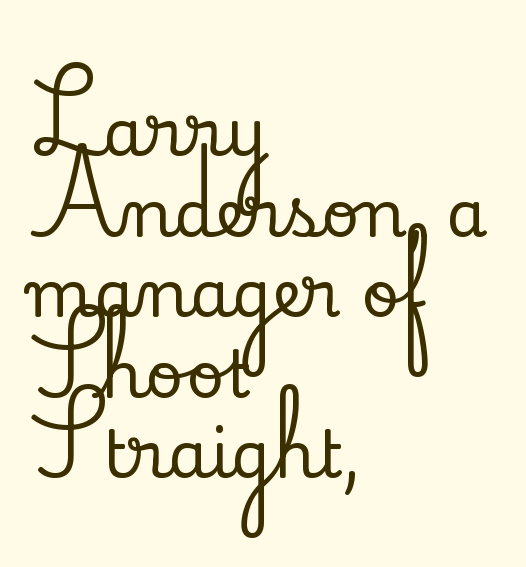
The image shows 66 px serif type, upright; set left-aligned, line spacing 1.22x, normal letter spacing, not underlined; low stroke contrast and a small x-height.
